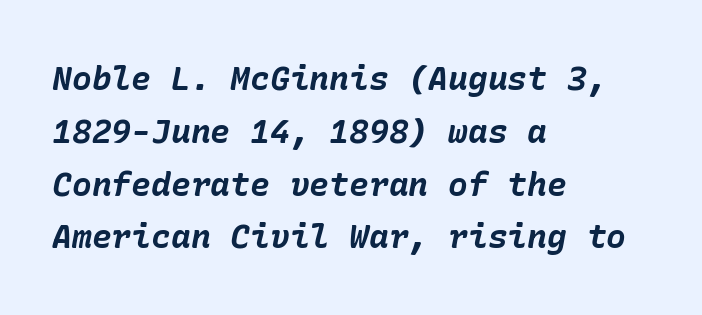
Line starts are locked; line ends wander. It's the slanting kind of type. The passage shown is not underscored anywhere. Caption: bold face, heavy strokes. Students, observe: this is what conventionally led text looks like. Letter spacing: default.
